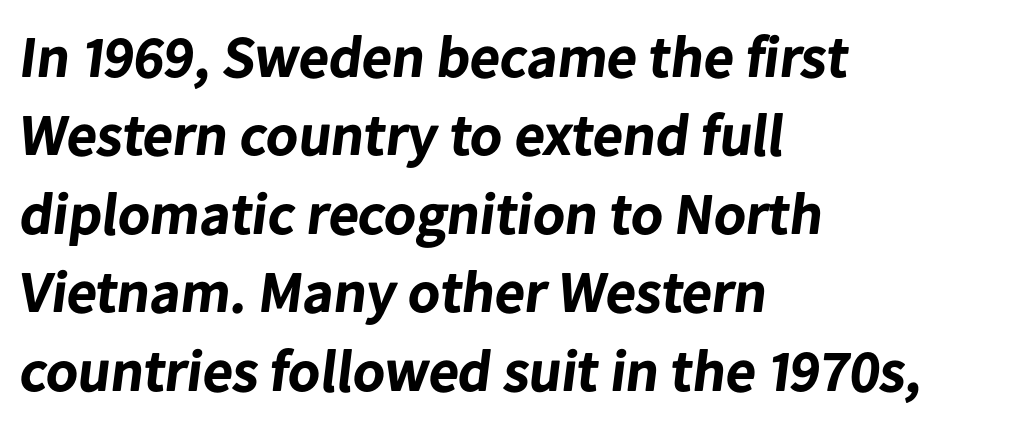
Q: Is the text bold? A: Yes.
Q: Is the typeface a serif or a sans-serif typeface? A: Sans-serif.
Q: Is the text underlined? A: No.
Q: How is the paragraph aligned? A: Left-aligned.
Q: Is the spacing between letters normal or unusually wide? A: Normal.
Q: Is the spacing between lines tight, normal or loose? A: Normal.
Q: Width (condensed, normal, or wide)? A: Normal.
Q: Stroke contrast? A: Low.
Q: x-height? A: Medium.
Q: Monospaced? A: No.
